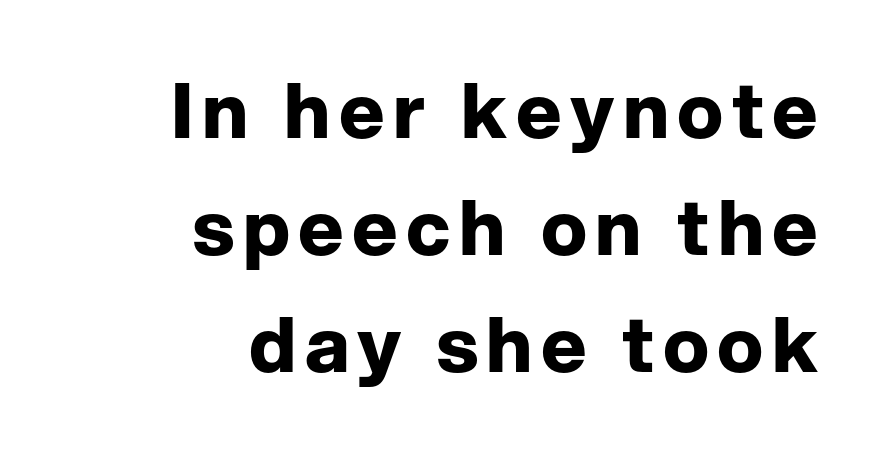
Q: Is the text bold? A: Yes.
Q: Is the text italic (slanted)? A: No, it is upright.
Q: Is the typeface a serif or a sans-serif typeface? A: Sans-serif.
Q: Is the text underlined? A: No.
Q: How is the paragraph aligned? A: Right-aligned.
Q: Is the spacing between lines tight, normal or loose? A: Normal.
Q: Width (condensed, normal, or wide)? A: Normal.
Q: Stroke contrast? A: Low.
Q: x-height? A: Medium.
Q: Monospaced? A: No.
